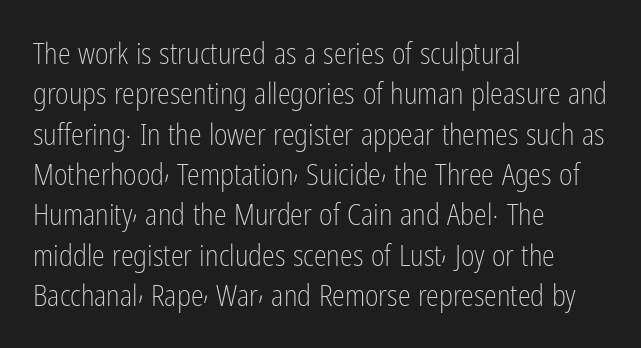
The characters are drawn with everyday or finer stroke widths. The passage shown is typed in a proportional face where columns would drift. The specimen reads as upright at a glance. Serifs: no, the terminals of the letterforms are clean. What stands out about the letter spacing? Nothing — it is the standard amount.
